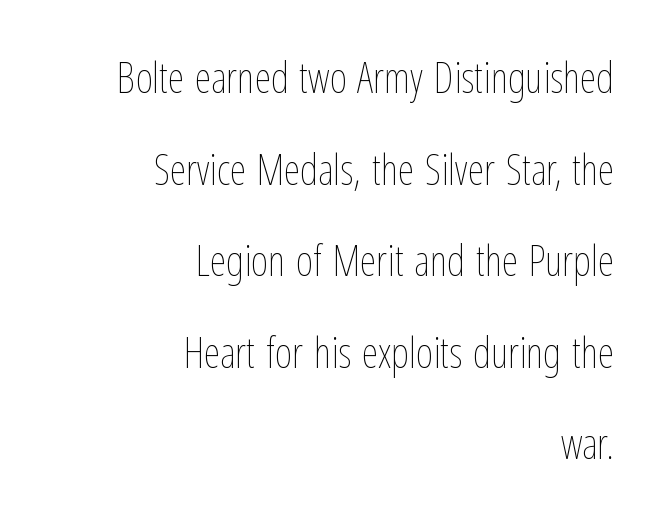
{"italic": "no", "bold": "no", "weight": "thin", "width": "condensed", "stroke_contrast": "low", "x_height": "medium", "monospaced": "no", "underline": "no", "align": "right", "line_spacing": "loose", "line_spacing_ratio": 2.18, "letter_spacing": "normal", "letter_spacing_em": 0.0, "glyph_px": 42}
